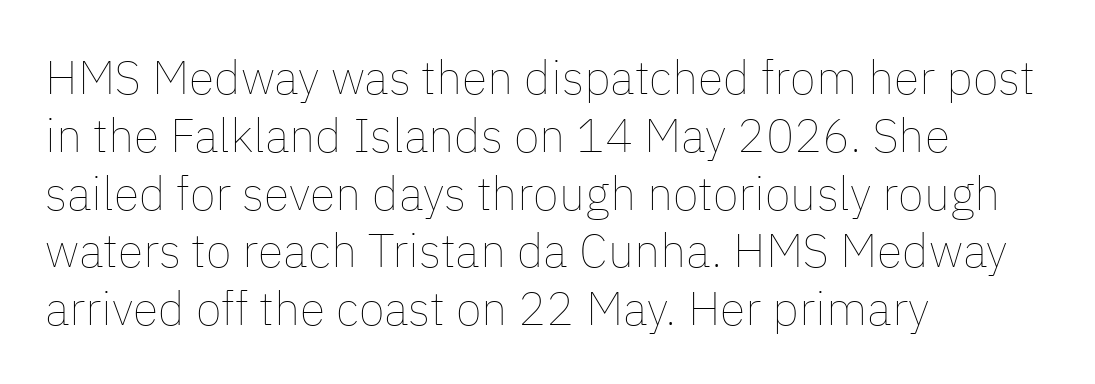
Only glyphs here, with clear space below each row. A classic flush-left, rag-right setting is used for this passage. How are the letters spaced? Ordinarily, with no added tracking. A typesetter would mark this as roman, not italic. Is the type heavy? It reads as light-to-regular instead. Is this a fixed-width face? No — the glyphs have proportional, varying widths.
